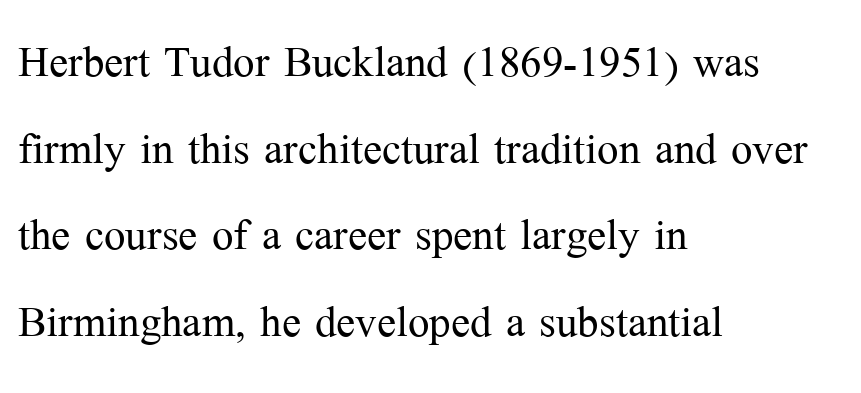
Each stroke keeps to a modest, everyday thickness or less. A typesetter would call this proportional, since set widths differ per character. The words here are not underlined. The rows are spaced the way most documents space them.
